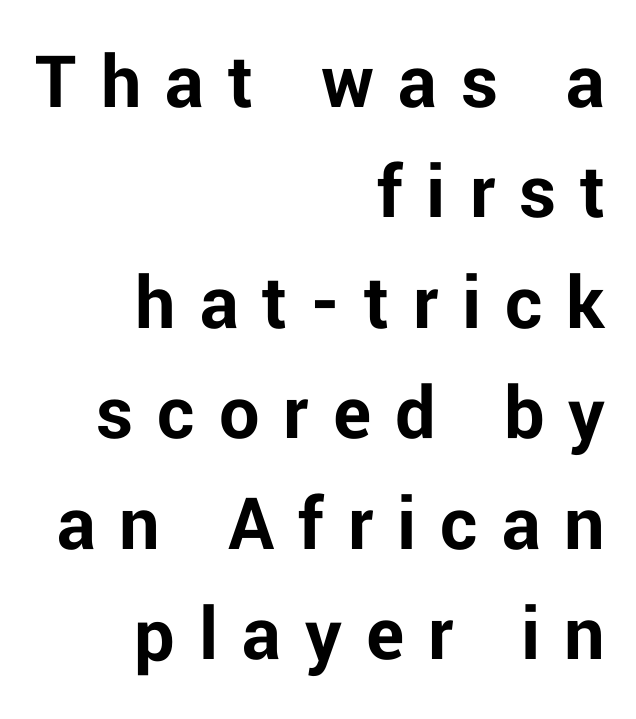
Check the space under the baseline: it is left empty. The characters look thick and weighty, a clear bold. Nope, not italic — everything's standing straight. These lines are set flush right with a ragged left edge.
